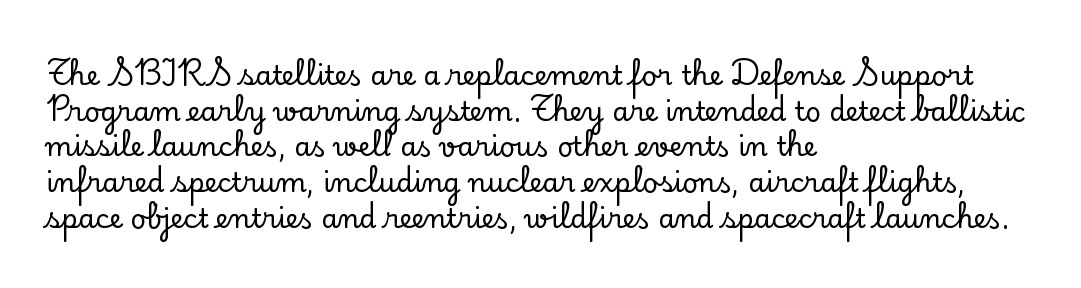
Line spacing here is normal. In terms of posture, this sample is upright. A bare baseline throughout the passage. Does the copy run flush right? No — it runs flush left. You could call the tracking neutral — neither tight nor loose.
